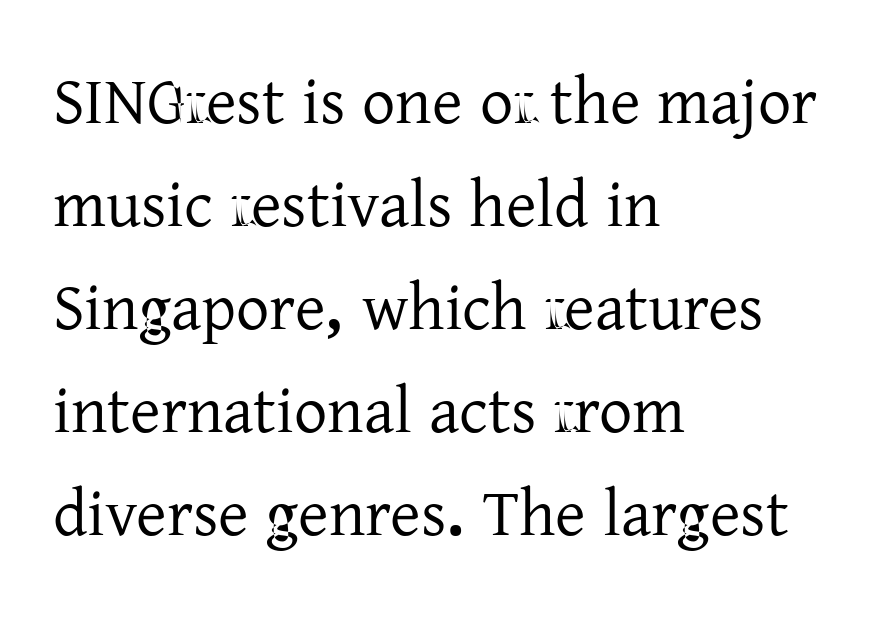
Q: Is the text italic (slanted)? A: No, it is upright.
Q: Is the typeface a serif or a sans-serif typeface? A: Serif.
Q: Is the text underlined? A: No.
Q: How is the paragraph aligned? A: Left-aligned.
Q: Is the spacing between letters normal or unusually wide? A: Normal.
Q: Is the spacing between lines tight, normal or loose? A: Normal.
Q: Width (condensed, normal, or wide)? A: Normal.
Q: Stroke contrast? A: Low.
Q: x-height? A: Medium.
Q: Monospaced? A: No.
